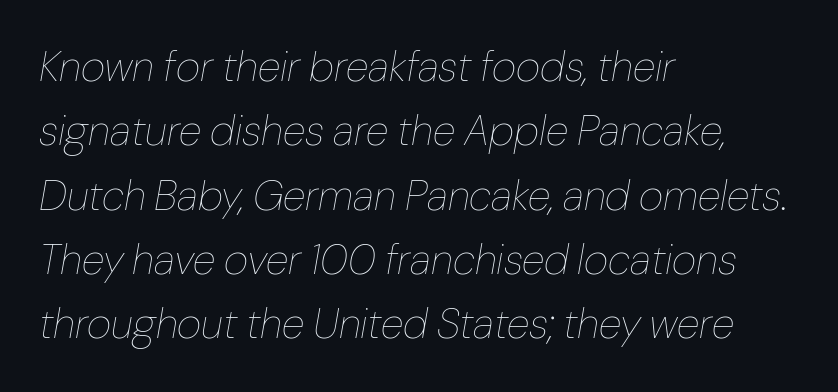
{"italic": "yes", "lean": "right", "slant_degrees": 10, "bold": "no", "weight": "thin", "width": "normal", "stroke_contrast": "low", "x_height": "medium", "monospaced": "no", "underline": "no", "align": "left", "line_spacing": "normal", "line_spacing_ratio": 1.53, "letter_spacing": "normal", "letter_spacing_em": 0.0, "glyph_px": 42}
